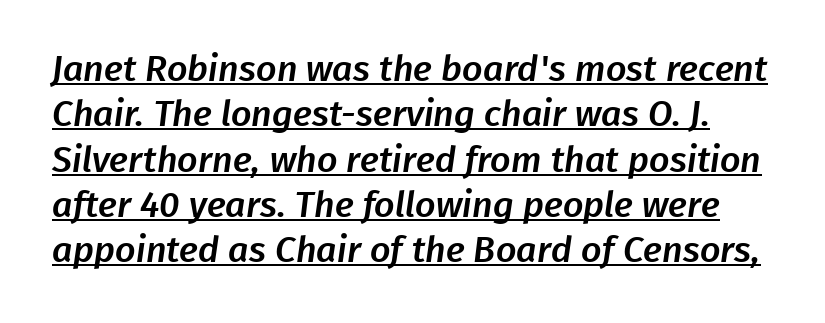
Nobody touched the tracking dial on this one. The line-height multiplier appears to be the usual default. Varying glyph widths throughout — classic text-font behaviour. A baseline rule has been typeset under these characters.
